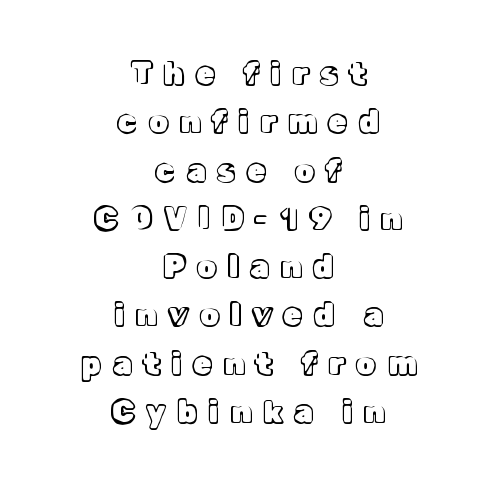
Note the varied advance widths — an 'i' is clearly narrower than an 'm'. This rendering widens character spacing well past its baseline value. Descender tails drop into unmarked territory. Unlike italic type, these characters show no tilt at all. The text block is weighted toward neither margin, spreading evenly from the middle. Normally led — the rows are evenly, conventionally spaced.
